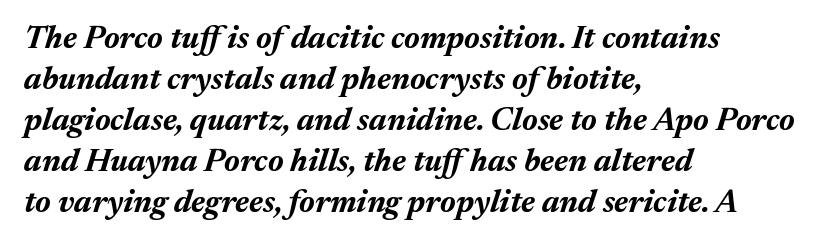
The image shows 32 px bold type, italic (leaning right); set left-aligned, normal line spacing (1.28x), normal letter spacing, not underlined; medium stroke contrast and a medium x-height.
